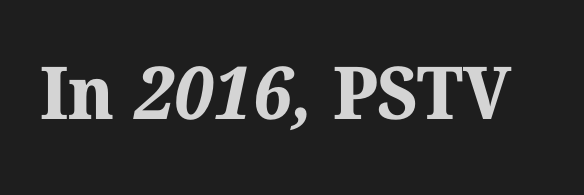
The image shows 73 px bold serif type; set normal letter spacing, not underlined; medium stroke contrast and a medium x-height.
